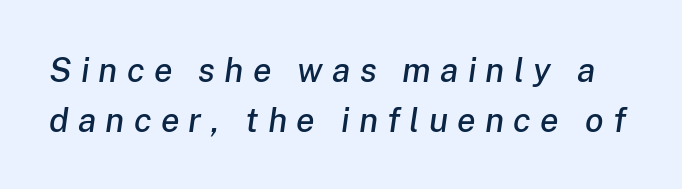
{"italic": "yes", "lean": "right", "slant_degrees": 8, "width": "normal", "stroke_contrast": "low", "x_height": "medium", "monospaced": "no", "underline": "no", "line_spacing": "normal", "line_spacing_ratio": 1.47, "letter_spacing": "wide", "letter_spacing_em": 0.27, "glyph_px": 34}
